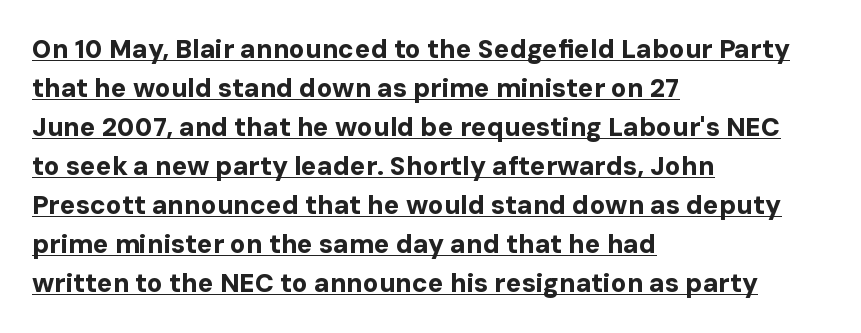
{"italic": "no", "bold": "yes", "underline": "yes", "align": "left", "line_spacing": "normal", "line_spacing_ratio": 1.5, "letter_spacing": "normal", "letter_spacing_em": 0.0, "glyph_px": 26}
